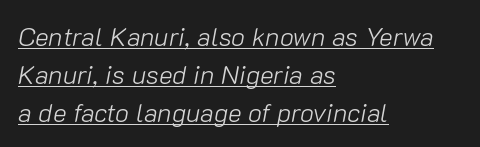
The image shows 26 px text type, italic (leaning right); set left-aligned, normal line spacing (1.46x), normal letter spacing, underlined.
